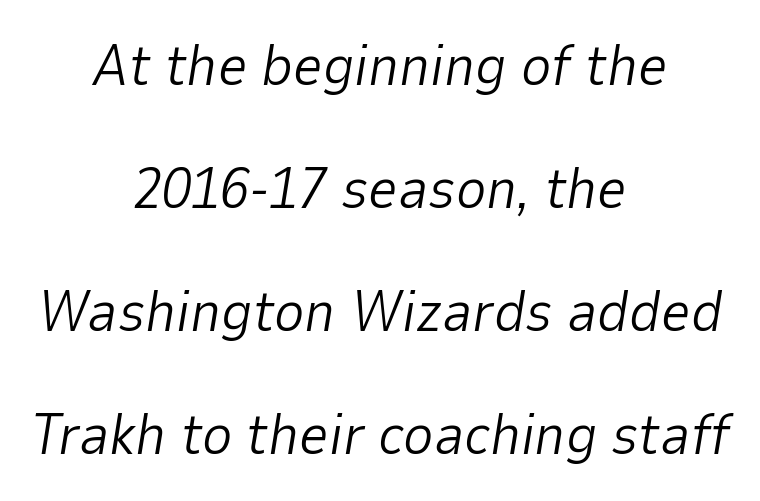
{"italic": "yes", "lean": "right", "slant_degrees": 9, "bold": "no", "weight": "light", "width": "normal", "stroke_contrast": "low", "x_height": "medium", "monospaced": "no", "underline": "no", "align": "center", "line_spacing": "loose", "line_spacing_ratio": 2.12, "letter_spacing": "normal", "letter_spacing_em": 0.0, "glyph_px": 58}
